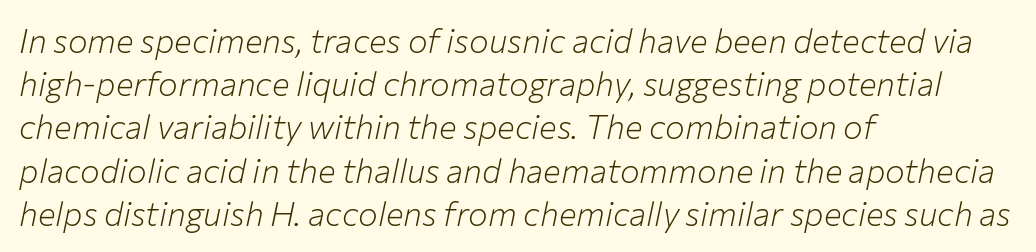
Q: Is the text bold? A: No.
Q: Is the text italic (slanted)? A: Yes, it leans right by about 12 degrees.
Q: Is the text underlined? A: No.
Q: How is the paragraph aligned? A: Left-aligned.
Q: Is the spacing between letters normal or unusually wide? A: Normal.
Q: Is the spacing between lines tight, normal or loose? A: Normal.
Q: Width (condensed, normal, or wide)? A: Normal.
Q: Stroke contrast? A: Low.
Q: x-height? A: Medium.
Q: Monospaced? A: No.
